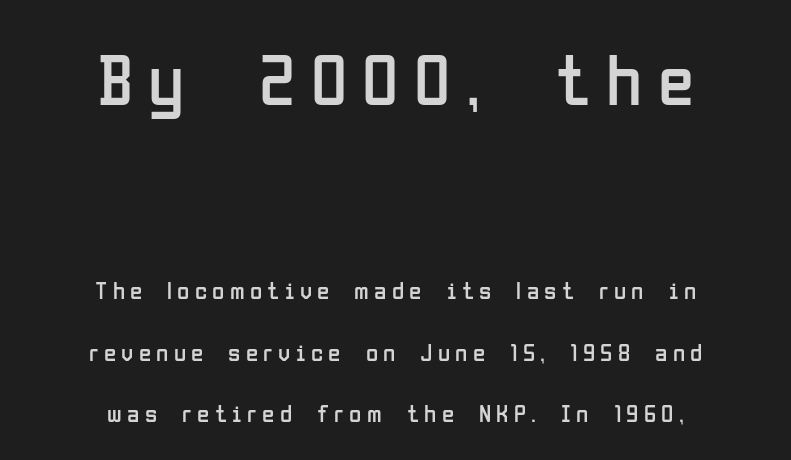
Q: Is the text bold? A: No.
Q: Is the text italic (slanted)? A: No, it is upright.
Q: Is the typeface a serif or a sans-serif typeface? A: Sans-serif.
Q: Is the text underlined? A: No.
Q: How is the paragraph aligned? A: Centered.
Q: Is the spacing between letters normal or unusually wide? A: Unusually wide.
Q: Is the spacing between lines tight, normal or loose? A: Loose.
Q: Which block of text is set in a larger size, the first (top) or the second (bottom)? A: The first (top) one.
Q: Width (condensed, normal, or wide)? A: Condensed.
Q: Stroke contrast? A: Low.
Q: x-height? A: Medium.
Q: Monospaced? A: No.
